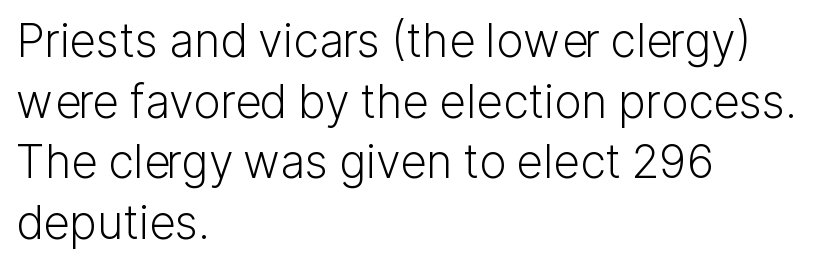
Posture: vertical. Leading: standard. The rendering anchors every line to the left-hand side. Serifs: no, the terminals of the letterforms are clean. You could call the tracking neutral — neither tight nor loose. These lines are rendered in a variable-pitch font.
